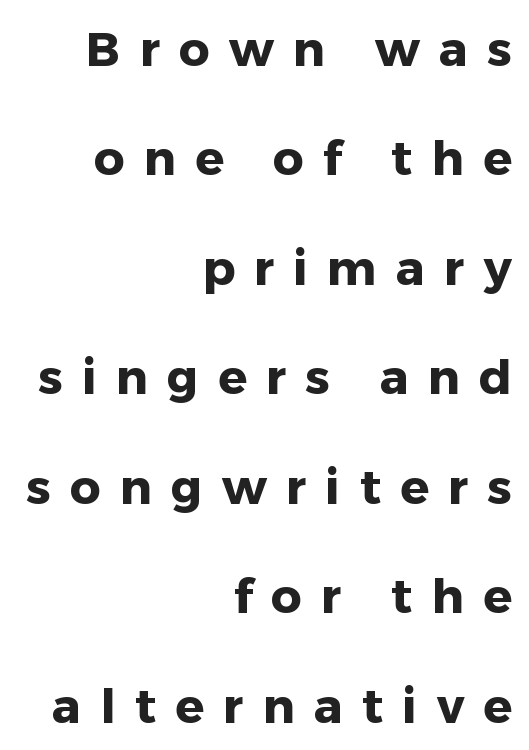
{"serif": "no", "italic": "no", "bold": "yes", "weight": "heavy", "width": "normal", "stroke_contrast": "low", "x_height": "medium", "monospaced": "no", "underline": "no", "align": "right", "line_spacing": "loose", "line_spacing_ratio": 2.28, "letter_spacing": "wide", "letter_spacing_em": 0.4, "glyph_px": 48}
